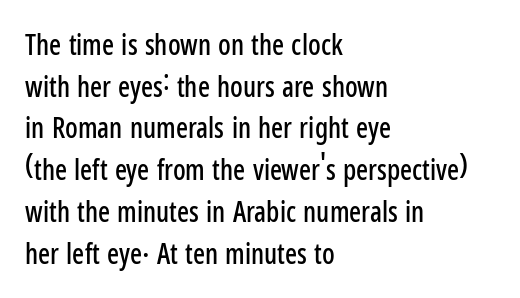
{"serif": "no", "italic": "no", "width": "condensed", "stroke_contrast": "low", "x_height": "medium", "monospaced": "no", "underline": "no", "align": "left", "line_spacing": "normal", "line_spacing_ratio": 1.49, "letter_spacing": "normal", "letter_spacing_em": 0.0, "glyph_px": 28}
